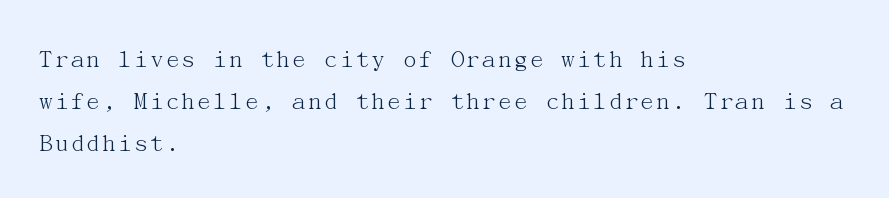
Q: Is the text bold? A: No.
Q: Is the text italic (slanted)? A: No, it is upright.
Q: Is the text underlined? A: No.
Q: How is the paragraph aligned? A: Left-aligned.
Q: Is the spacing between letters normal or unusually wide? A: Normal.
Q: Is the spacing between lines tight, normal or loose? A: Normal.
